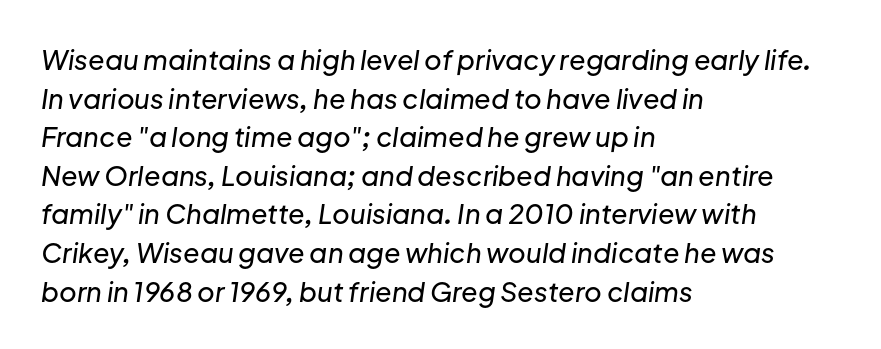
{"italic": "yes", "lean": "right", "slant_degrees": 8, "underline": "no", "align": "left", "line_spacing": "normal", "line_spacing_ratio": 1.43, "letter_spacing": "normal", "letter_spacing_em": 0.0, "glyph_px": 27}
